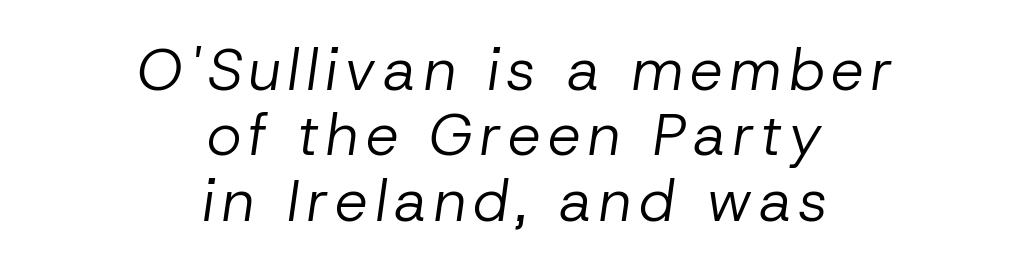
Quick note: interline space is minimal. The specimen reads as italic at a glance. Beneath every word, the page is bare. Is this a fixed-width face? No — the glyphs have proportional, varying widths.
